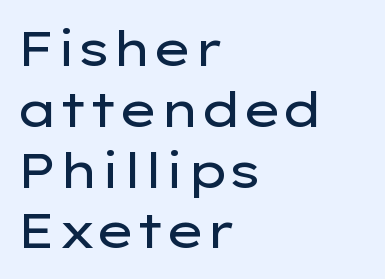
Q: Is the text bold? A: No.
Q: Is the text italic (slanted)? A: No, it is upright.
Q: Is the typeface a serif or a sans-serif typeface? A: Sans-serif.
Q: Is the text underlined? A: No.
Q: How is the paragraph aligned? A: Left-aligned.
Q: Is the spacing between letters normal or unusually wide? A: Normal.
Q: Width (condensed, normal, or wide)? A: Wide.
Q: Stroke contrast? A: Low.
Q: x-height? A: Medium.
Q: Monospaced? A: No.
